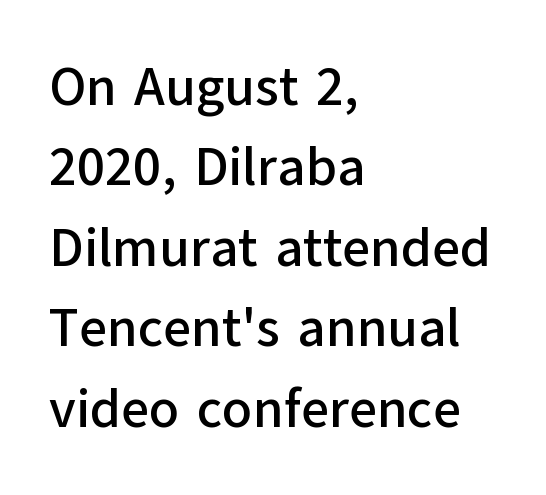
Q: Is the text italic (slanted)? A: No, it is upright.
Q: Is the typeface a serif or a sans-serif typeface? A: Sans-serif.
Q: Is the text underlined? A: No.
Q: How is the paragraph aligned? A: Left-aligned.
Q: Is the spacing between letters normal or unusually wide? A: Normal.
Q: Is the spacing between lines tight, normal or loose? A: Normal.
Q: Width (condensed, normal, or wide)? A: Normal.
Q: Stroke contrast? A: Low.
Q: x-height? A: Medium.
Q: Monospaced? A: No.
